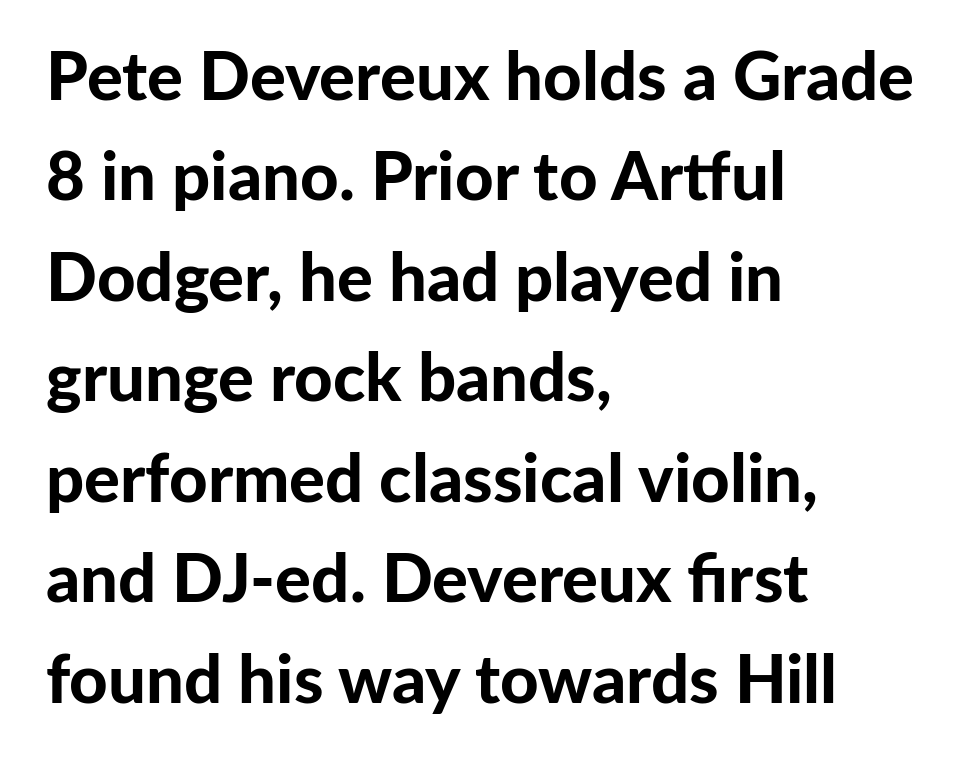
{"serif": "no", "italic": "no", "bold": "yes", "weight": "bold", "width": "normal", "stroke_contrast": "low", "x_height": "medium", "monospaced": "no", "underline": "no", "align": "left", "line_spacing": "normal", "line_spacing_ratio": 1.5, "letter_spacing": "normal", "letter_spacing_em": 0.0, "glyph_px": 67}
